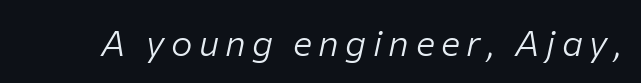
Q: Is the text bold? A: No.
Q: Is the text italic (slanted)? A: Yes, it leans right by about 12 degrees.
Q: Is the text underlined? A: No.
Q: Width (condensed, normal, or wide)? A: Normal.
Q: Stroke contrast? A: Low.
Q: x-height? A: Medium.
Q: Monospaced? A: No.
